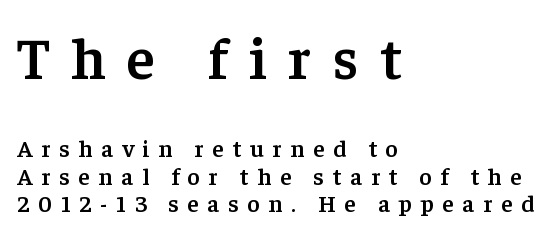
The image shows 59 px semibold serif type, upright; set left-aligned, tight line spacing (1.14x), unusually wide letter spacing (+0.36 em), not underlined; the first (top) block is 2.46x larger; low stroke contrast and a medium x-height.
